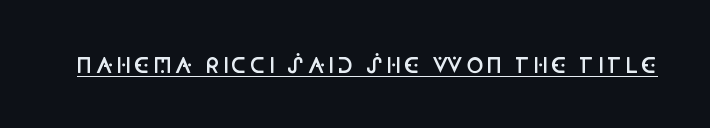
The sample has been set in demibold, a notch under bold. This sample uses an upright cut, with every glyph sitting square on the baseline. Somebody hit Ctrl+U on this one — the words are underlined.
